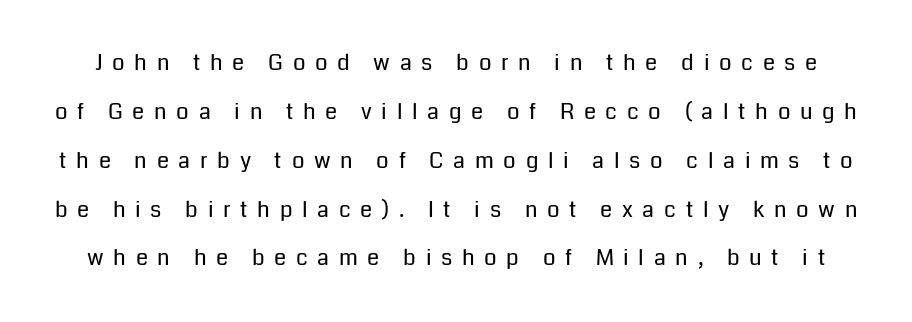
{"italic": "no", "bold": "no", "underline": "no", "line_spacing": "loose", "line_spacing_ratio": 2.22, "letter_spacing": "wide", "letter_spacing_em": 0.44, "glyph_px": 22}
